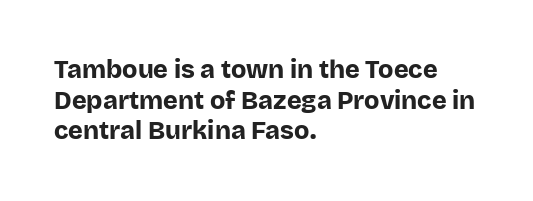
{"italic": "no", "bold": "yes", "underline": "no", "align": "left", "line_spacing_ratio": 1.23, "letter_spacing": "normal", "letter_spacing_em": 0.0, "glyph_px": 25}
